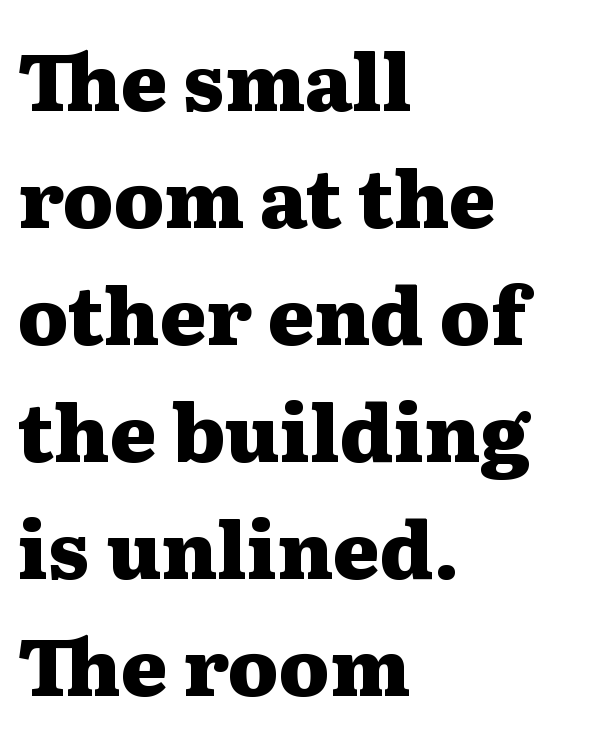
{"serif": "yes", "italic": "no", "bold": "yes", "weight": "heavy", "width": "wide", "stroke_contrast": "medium", "x_height": "medium", "monospaced": "no", "underline": "no", "align": "left", "line_spacing": "normal", "line_spacing_ratio": 1.48, "letter_spacing": "normal", "letter_spacing_em": 0.0, "glyph_px": 79}
